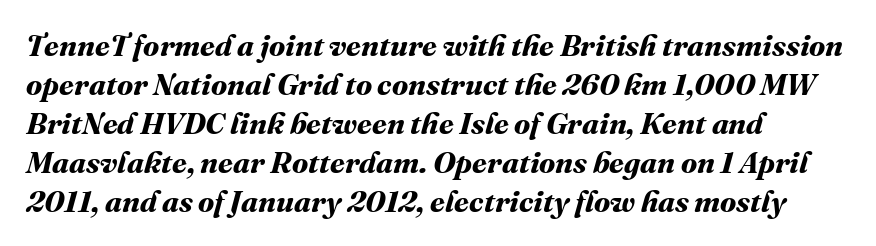
In terms of weight, the rendering is a true, heavy bold. Leading: standard. The passage shown is not underscored anywhere. Students, note that the glyphs here touch the page at normal intervals. The lines in this sample share a left origin and differ only in where they stop. The face used here is proportionally spaced, like ordinary book or web type.
